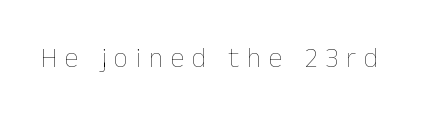
The image shows 28 px thin type, upright; set unusually wide letter spacing (+0.28 em), not underlined; low stroke contrast and a medium x-height.
